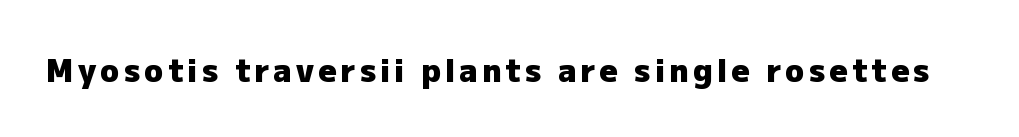
Rule under the text: the space is simply empty. Unlike italic type, these characters show no tilt at all. Strokes here are thick enough to call this a true bold. Do the characters align in a grid? No, the font is proportional.
